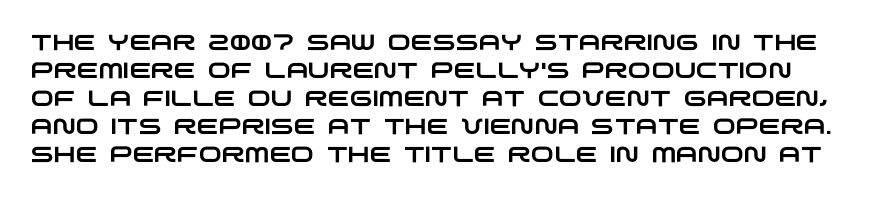
The area under the type is left untouched. How are the letters spaced? Ordinarily, with no added tracking. Baseline-to-baseline distance is the conventional proportion of letter height.
